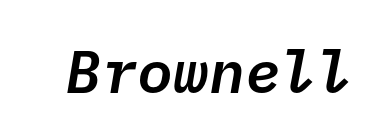
The image shows 60 px semibold sans-serif type; set normal letter spacing, not underlined; low stroke contrast and a medium x-height.
